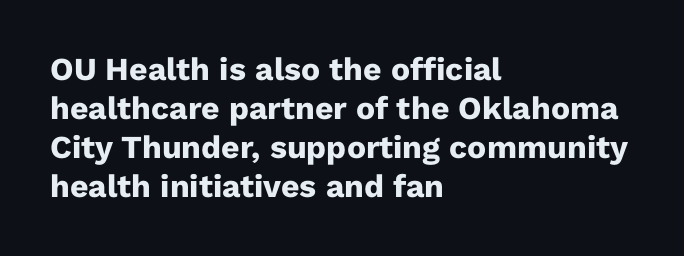
The image shows 32 px heavy sans-serif type, upright; set left-aligned, line spacing 1.22x, normal letter spacing, not underlined; low stroke contrast and a medium x-height.
